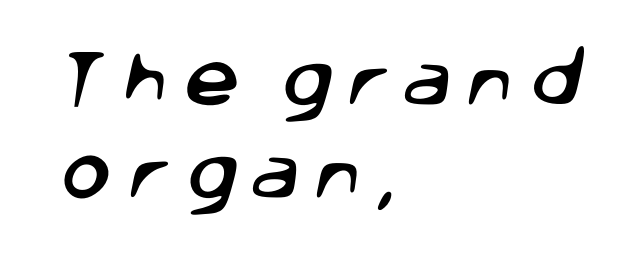
The image shows 62 px sans-serif type; set left-aligned, normal line spacing (1.5x), unusually wide letter spacing (+0.23 em), not underlined; low stroke contrast and a large x-height.
